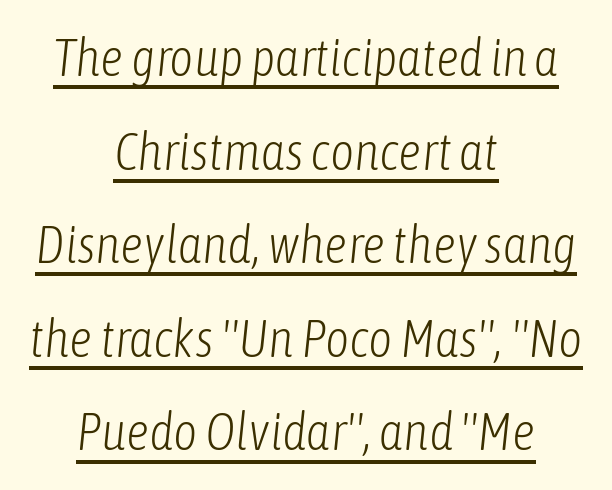
The letters advance in unequal steps, a hallmark of proportional type. Is this a heavy cut? Hardly; it is regular or lighter. An italicized treatment has been applied to the whole sample. Words appear dense and cohesive because spacing is normal. Typeset on center — no edge is straight. Somebody hit Ctrl+U on this one — the words are underlined.
